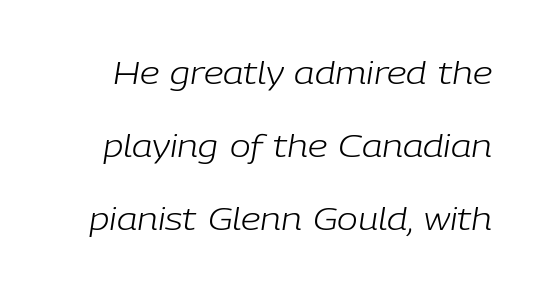
Tall strokes in this sample are angled rather than plumb. These lines keep a tight, regular rhythm from letter to letter. Do the characters align in a grid? No, the font is proportional. On a weight scale, this lands at 450 or below. Loosely led — the rows are spread out. Anything drawn beneath the words? Only blank space.
